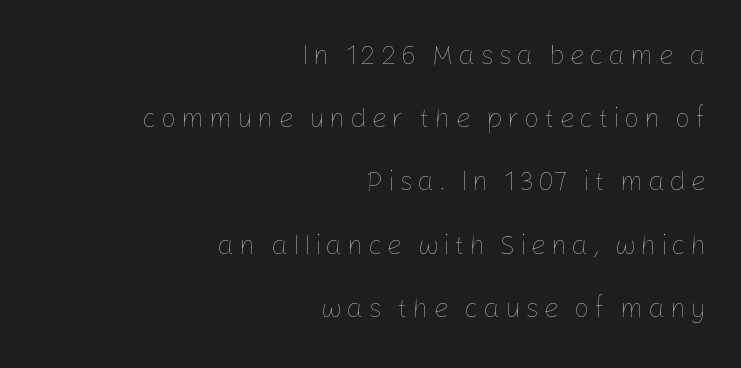
Q: Is the text bold? A: No.
Q: Is the text italic (slanted)? A: No, it is upright.
Q: Is the text underlined? A: No.
Q: How is the paragraph aligned? A: Right-aligned.
Q: Is the spacing between lines tight, normal or loose? A: Loose.
